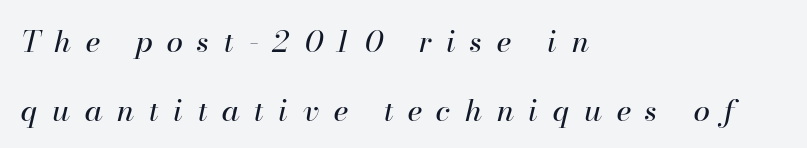
{"italic": "yes", "lean": "right", "slant_degrees": 13, "bold": "no", "weight": "regular", "width": "normal", "stroke_contrast": "high", "x_height": "small", "monospaced": "no", "underline": "no", "align": "left", "line_spacing": "loose", "line_spacing_ratio": 2.3, "letter_spacing": "wide", "letter_spacing_em": 0.48, "glyph_px": 30}
